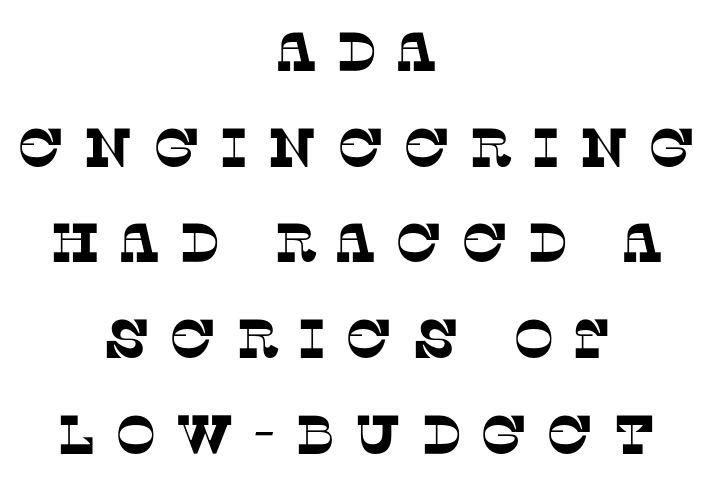
Q: Is the typeface a serif or a sans-serif typeface? A: Serif.
Q: Is the text underlined? A: No.
Q: How is the paragraph aligned? A: Centered.
Q: Is the spacing between letters normal or unusually wide? A: Unusually wide.
Q: Width (condensed, normal, or wide)? A: Normal.
Q: Stroke contrast? A: Low.
Q: x-height? A: Large.
Q: Monospaced? A: No.
